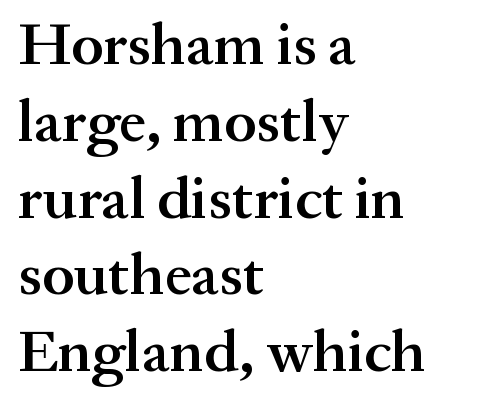
Lines of text with bare space underneath. The lines in this sample share a left origin and differ only in where they stop. Vertical strokes here are truly vertical. The rendering keeps characters at their native spacing. The passage shown stacks its lines at a standard gap.
